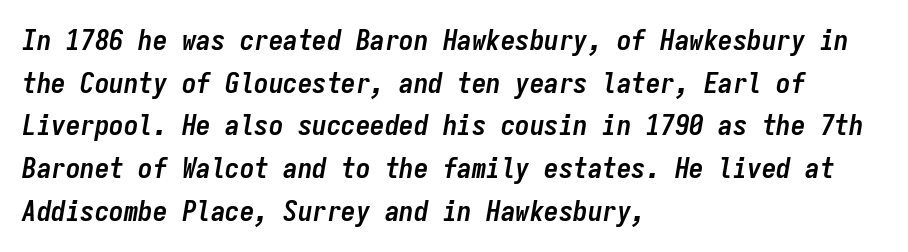
The image shows 29 px semibold, condensed type, italic (leaning right), monospaced; set left-aligned, normal line spacing (1.47x), normal letter spacing, not underlined; low stroke contrast and a medium x-height.
